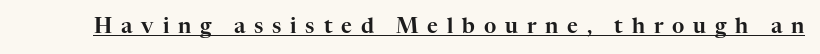
In terms of posture, this sample is upright. The horizontal fit of the characters is loose and conspicuously gappy. What decoration does the sample have? An underline.
